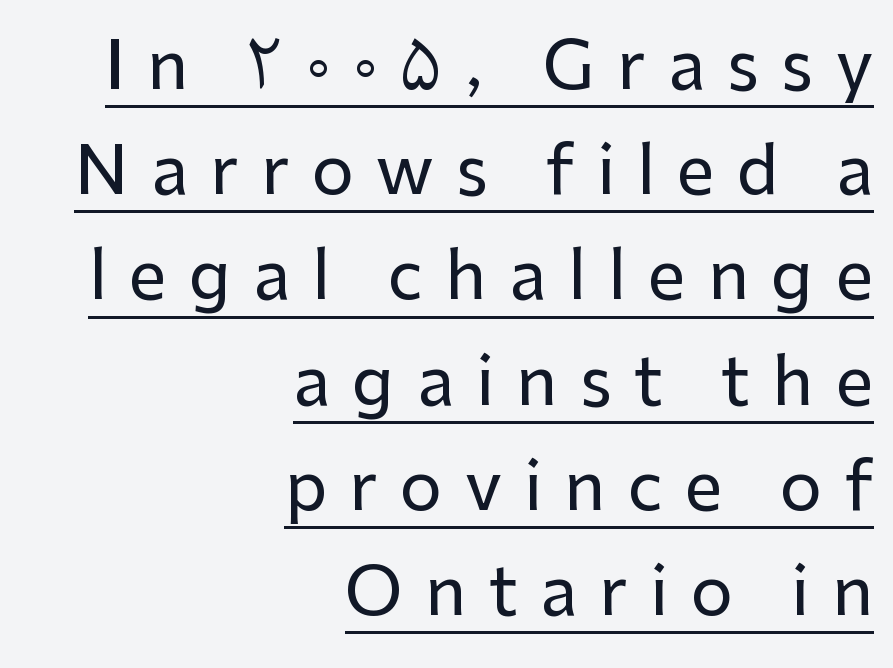
Q: Is the text italic (slanted)? A: No, it is upright.
Q: Is the typeface a serif or a sans-serif typeface? A: Sans-serif.
Q: Is the text underlined? A: Yes.
Q: How is the paragraph aligned? A: Right-aligned.
Q: Is the spacing between letters normal or unusually wide? A: Unusually wide.
Q: Is the spacing between lines tight, normal or loose? A: Normal.
Q: Width (condensed, normal, or wide)? A: Normal.
Q: Stroke contrast? A: Low.
Q: x-height? A: Medium.
Q: Monospaced? A: No.
